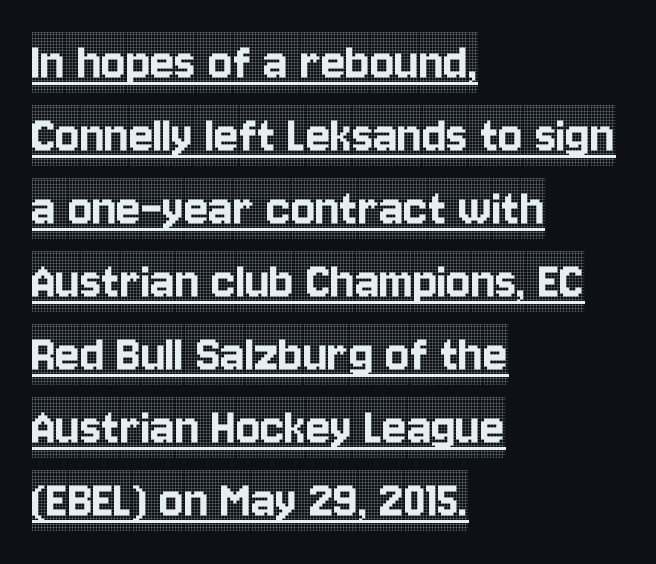
Q: Is the text italic (slanted)? A: No, it is upright.
Q: Is the typeface a serif or a sans-serif typeface? A: Serif.
Q: Is the text underlined? A: Yes.
Q: How is the paragraph aligned? A: Left-aligned.
Q: Is the spacing between letters normal or unusually wide? A: Normal.
Q: Is the spacing between lines tight, normal or loose? A: Normal.
Q: Width (condensed, normal, or wide)? A: Condensed.
Q: x-height? A: Large.
Q: Monospaced? A: No.
